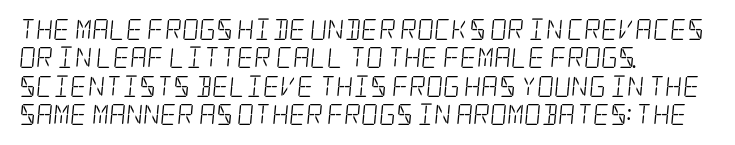
Q: Is the text bold? A: No.
Q: Is the text underlined? A: No.
Q: How is the paragraph aligned? A: Left-aligned.
Q: Is the spacing between letters normal or unusually wide? A: Normal.
Q: Is the spacing between lines tight, normal or loose? A: Normal.
